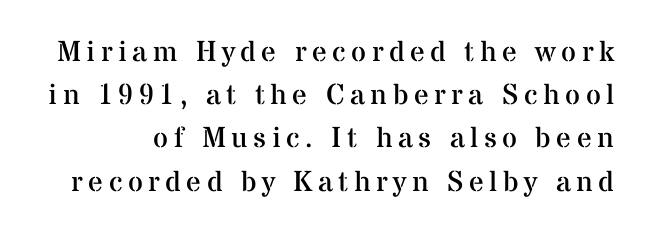
{"serif": "yes", "italic": "no", "bold": "no", "weight": "regular", "width": "normal", "stroke_contrast": "medium", "x_height": "medium", "monospaced": "no", "underline": "no", "line_spacing": "normal", "line_spacing_ratio": 1.49, "glyph_px": 29}
